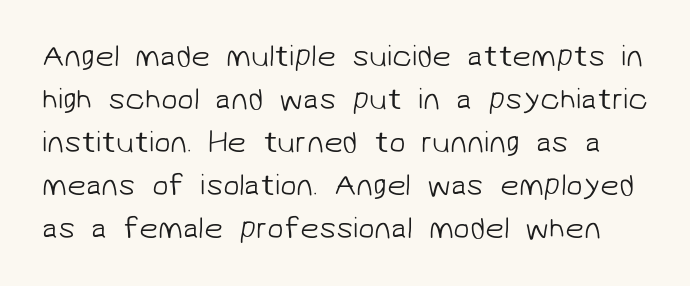
Q: Is the text bold? A: No.
Q: Is the typeface a serif or a sans-serif typeface? A: Sans-serif.
Q: Is the text underlined? A: No.
Q: Is the spacing between letters normal or unusually wide? A: Normal.
Q: Is the spacing between lines tight, normal or loose? A: Normal.
Q: Width (condensed, normal, or wide)? A: Normal.
Q: Stroke contrast? A: Low.
Q: x-height? A: Medium.
Q: Monospaced? A: No.
